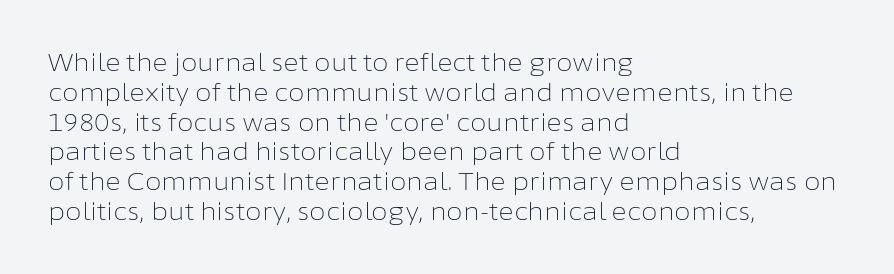
If you drew a line through each stem, it would be perfectly vertical. Tracking value appears to be zero — textbook default spacing. The rag falls on the right side of this text block. The face looks like a standard text weight, possibly lighter. The string is rendered with underlining switched off.
